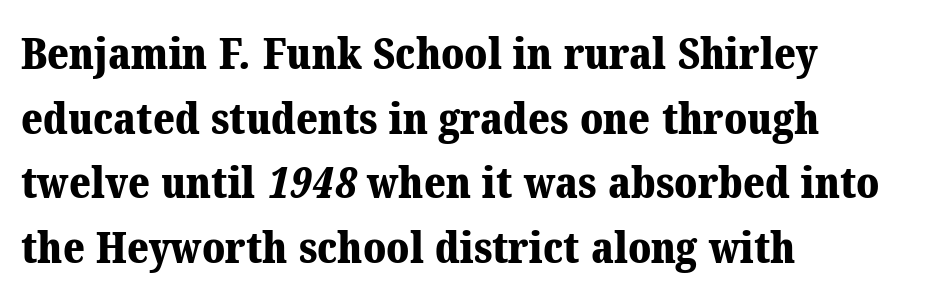
The image shows 44 px bold serif type; set left-aligned, normal line spacing (1.47x), normal letter spacing, not underlined; medium stroke contrast and a medium x-height.
